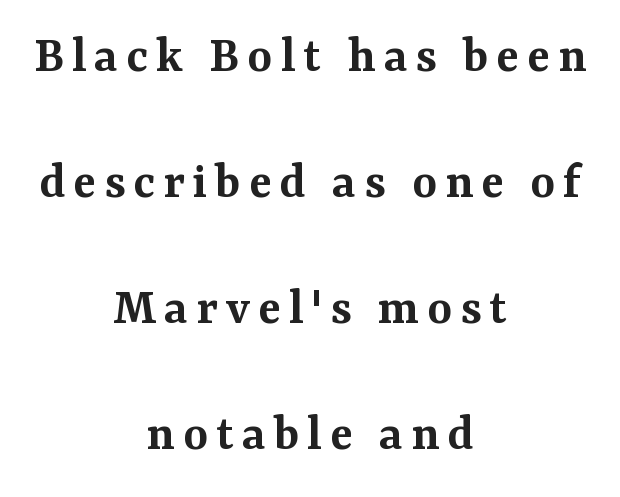
This sample has the flowing, uneven cadence of proportional lettering. Is there much room between lines? Yes — plenty of vertical air separates them. The rag falls on both sides of this text block equally. The characters display serif detailing at their extremities. Decoration check: the copy has no underline.
